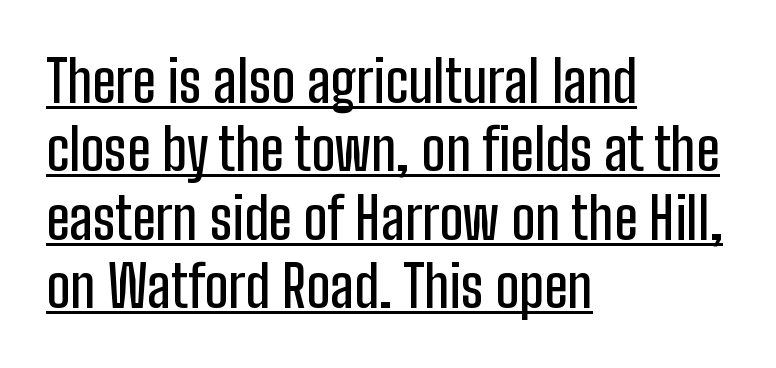
Q: Is the text italic (slanted)? A: No, it is upright.
Q: Is the typeface a serif or a sans-serif typeface? A: Sans-serif.
Q: Is the text underlined? A: Yes.
Q: How is the paragraph aligned? A: Left-aligned.
Q: Is the spacing between letters normal or unusually wide? A: Normal.
Q: Width (condensed, normal, or wide)? A: Condensed.
Q: Stroke contrast? A: Low.
Q: x-height? A: Medium.
Q: Monospaced? A: No.
